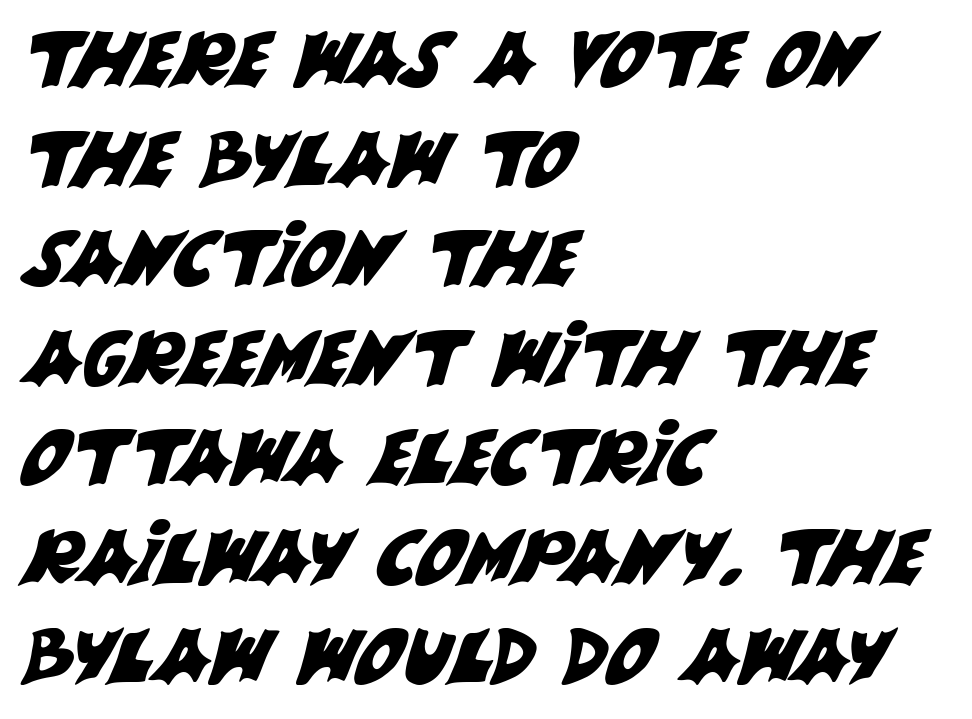
These lines stack with their left ends in a neat column. Underline: absent. Regarding leading, the lines here are spaced in the standard way. Nothing sits at the stroke ends, so this counts as sans-serif. What stands out about the letter spacing? Nothing — it is the standard amount.
